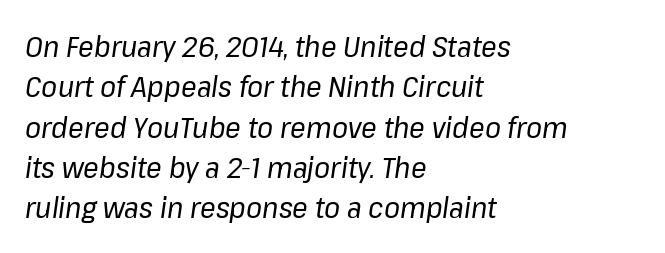
The image shows 29 px regular-weight type, italic (leaning right); set left-aligned, normal line spacing (1.39x), normal letter spacing, not underlined; low stroke contrast and a medium x-height.
